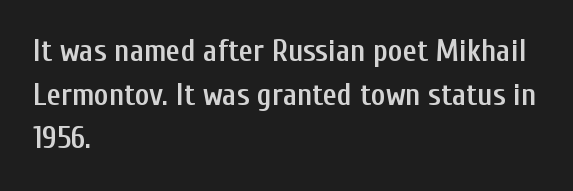
The image shows 31 px semibold, condensed sans-serif type, upright; set left-aligned, normal line spacing (1.41x), normal letter spacing, not underlined; low stroke contrast and a medium x-height.
